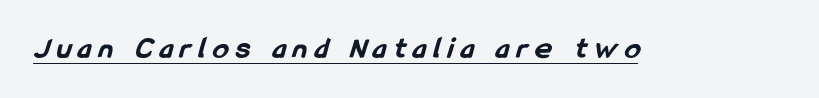
Grotesque or geometric, the face here clearly has no serifs. Do the characters align in a grid? No, the font is proportional. This sample uses expanded letter spacing, leaving extra air between glyphs. Does a line run under the words? Yes, clearly. The typesetting leans heavy: a genuine bold.
